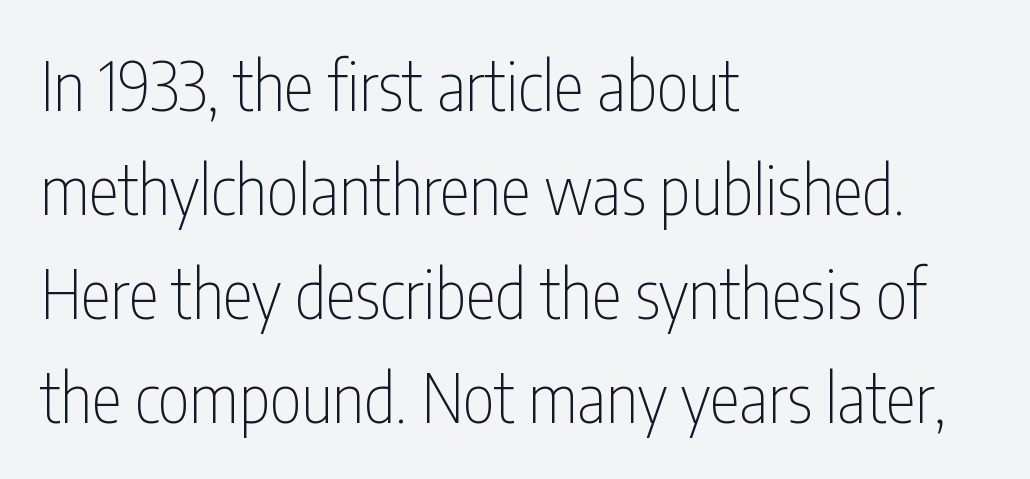
{"serif": "no", "italic": "no", "bold": "no", "weight": "thin", "width": "condensed", "stroke_contrast": "low", "x_height": "medium", "monospaced": "no", "underline": "no", "align": "left", "line_spacing": "normal", "line_spacing_ratio": 1.53, "letter_spacing": "normal", "letter_spacing_em": 0.0, "glyph_px": 68}
